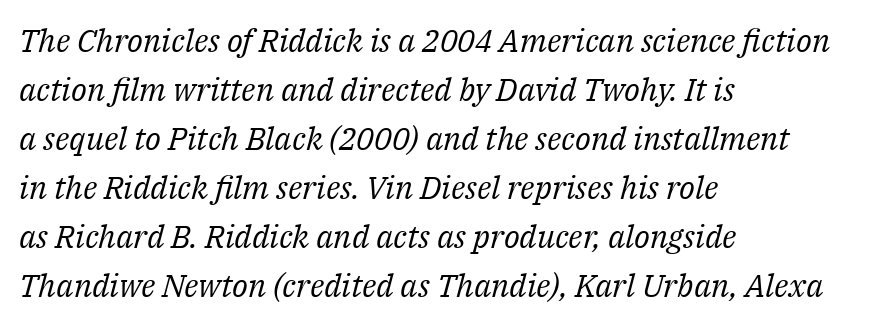
The image shows 32 px regular-weight serif type, italic (leaning right); set left-aligned, normal line spacing (1.53x), normal letter spacing, not underlined; medium stroke contrast and a medium x-height.
